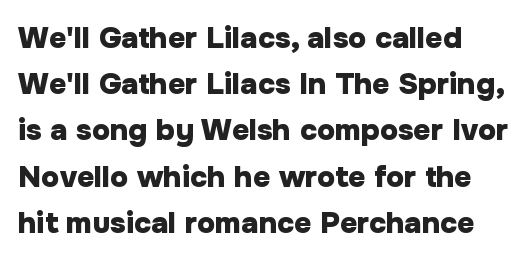
The line texture is even and compact thanks to regular tracking. The rendering shows plain stroke endings on the letterforms — a sans-serif design. A normal amount of white space separates one row of letters from the next. It's the straight-up-and-down kind of type. The strip under each line holds only bare page.
